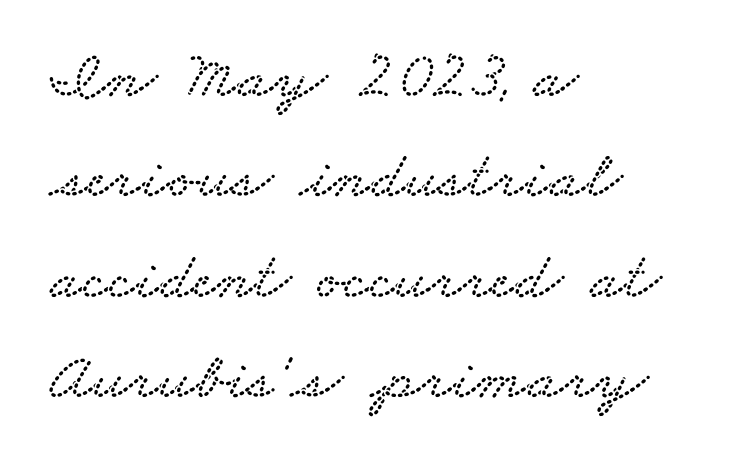
Q: Is the typeface a serif or a sans-serif typeface? A: Serif.
Q: Is the text underlined? A: No.
Q: How is the paragraph aligned? A: Left-aligned.
Q: Is the spacing between letters normal or unusually wide? A: Normal.
Q: Is the spacing between lines tight, normal or loose? A: Normal.
Q: Width (condensed, normal, or wide)? A: Wide.
Q: Stroke contrast? A: Low.
Q: x-height? A: Small.
Q: Monospaced? A: No.
